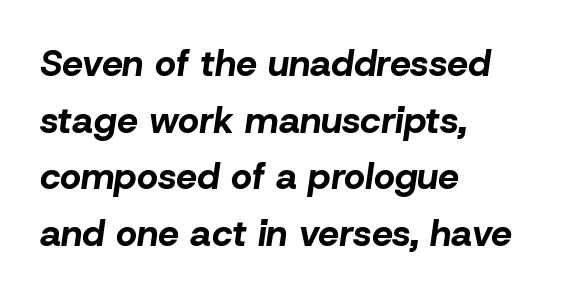
{"italic": "yes", "lean": "right", "slant_degrees": 8, "bold": "yes", "weight": "bold", "width": "normal", "stroke_contrast": "low", "x_height": "medium", "monospaced": "no", "underline": "no", "align": "left", "line_spacing": "normal", "line_spacing_ratio": 1.53, "letter_spacing": "normal", "letter_spacing_em": 0.0, "glyph_px": 37}
